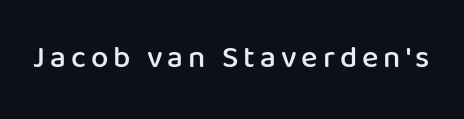
Q: Is the text bold? A: Semi-bold.
Q: Is the text italic (slanted)? A: No, it is upright.
Q: Is the typeface a serif or a sans-serif typeface? A: Sans-serif.
Q: Is the text underlined? A: No.
Q: Width (condensed, normal, or wide)? A: Normal.
Q: Stroke contrast? A: Low.
Q: x-height? A: Medium.
Q: Monospaced? A: No.
